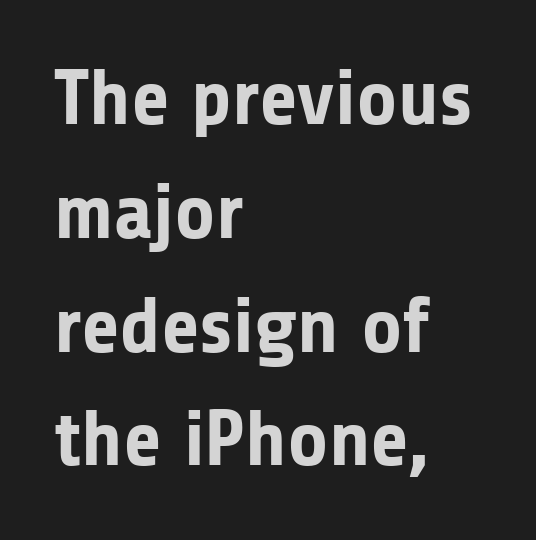
Q: Is the text bold? A: Yes.
Q: Is the text italic (slanted)? A: No, it is upright.
Q: Is the typeface a serif or a sans-serif typeface? A: Sans-serif.
Q: Is the text underlined? A: No.
Q: How is the paragraph aligned? A: Left-aligned.
Q: Is the spacing between letters normal or unusually wide? A: Normal.
Q: Is the spacing between lines tight, normal or loose? A: Normal.
Q: Width (condensed, normal, or wide)? A: Normal.
Q: Stroke contrast? A: Low.
Q: x-height? A: Medium.
Q: Monospaced? A: No.
